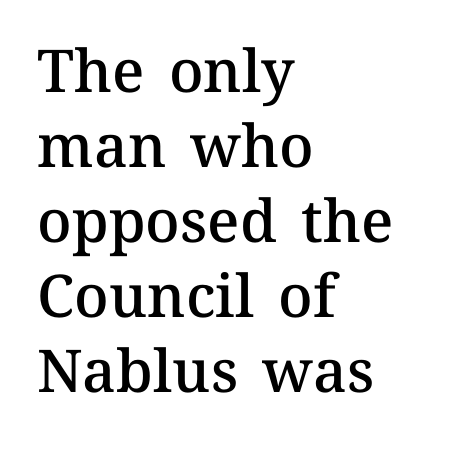
Emphasis by weight is partial: semibold. Rendered with straight, roman letterforms. Students, note that the glyphs here touch the page at normal intervals. Varying glyph widths throughout — classic text-font behaviour. In terms of leading, this rendering sits right in the middle. A clean baseline with only descenders dipping below it.
